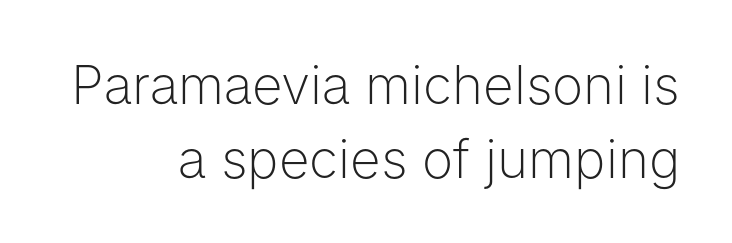
Q: Is the text bold? A: No.
Q: Is the text italic (slanted)? A: No, it is upright.
Q: Is the typeface a serif or a sans-serif typeface? A: Sans-serif.
Q: Is the text underlined? A: No.
Q: How is the paragraph aligned? A: Right-aligned.
Q: Is the spacing between letters normal or unusually wide? A: Normal.
Q: Is the spacing between lines tight, normal or loose? A: Normal.
Q: Width (condensed, normal, or wide)? A: Normal.
Q: Stroke contrast? A: Low.
Q: x-height? A: Medium.
Q: Monospaced? A: No.
